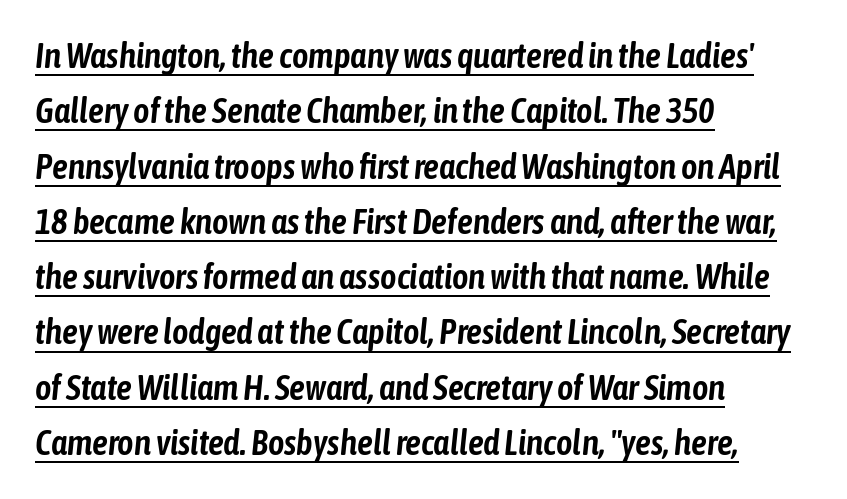
In terms of letterspacing, this is plain default setting. Compared with a centered layout, this one pins lines to the left instead. The string is rendered with underlining switched on. The leading is moderate, giving the passage an even texture.
